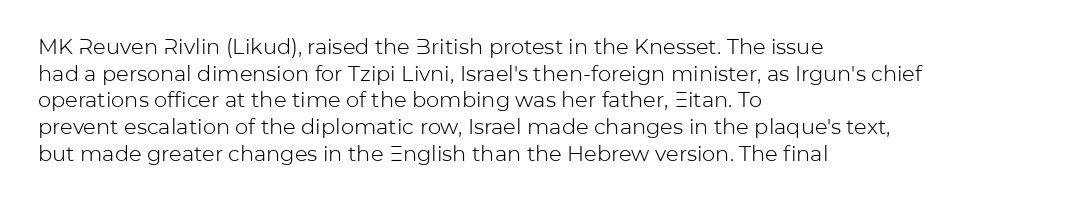
Summary of weight: not heavy and not bold. The vertical gap from one line to the next is medium. The type is set solid horizontally, with unmodified tracking. No italicization has been applied; the sample stays upright. The paragraph shown leans on its left margin. The gap between lines stays unmarked.
